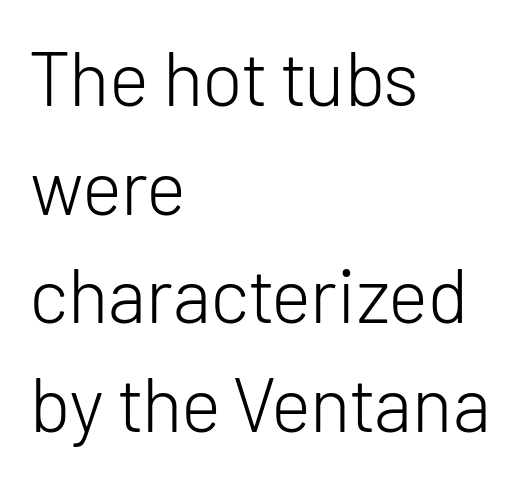
Q: Is the text bold? A: No.
Q: Is the text italic (slanted)? A: No, it is upright.
Q: Is the typeface a serif or a sans-serif typeface? A: Sans-serif.
Q: Is the text underlined? A: No.
Q: How is the paragraph aligned? A: Left-aligned.
Q: Is the spacing between letters normal or unusually wide? A: Normal.
Q: Is the spacing between lines tight, normal or loose? A: Normal.
Q: Width (condensed, normal, or wide)? A: Normal.
Q: Stroke contrast? A: Low.
Q: x-height? A: Medium.
Q: Monospaced? A: No.
